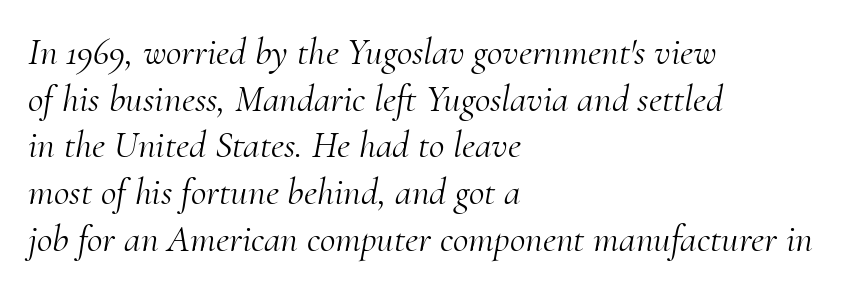
{"serif": "yes", "italic": "yes", "lean": "right", "slant_degrees": 10, "bold": "no", "weight": "light", "width": "normal", "stroke_contrast": "medium", "x_height": "small", "monospaced": "no", "underline": "no", "align": "left", "line_spacing_ratio": 1.23, "letter_spacing": "normal", "letter_spacing_em": 0.0, "glyph_px": 38}
